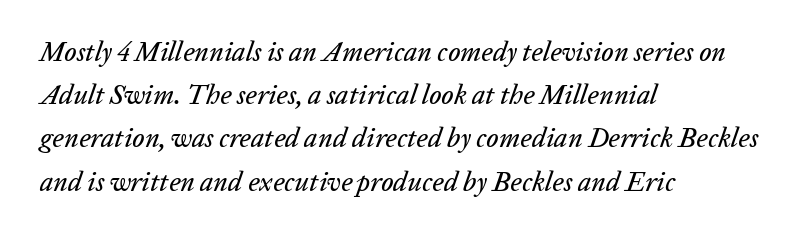
{"italic": "yes", "lean": "right", "slant_degrees": 20, "underline": "no", "align": "left", "line_spacing": "normal", "line_spacing_ratio": 1.6, "letter_spacing": "normal", "letter_spacing_em": 0.0, "glyph_px": 27}
